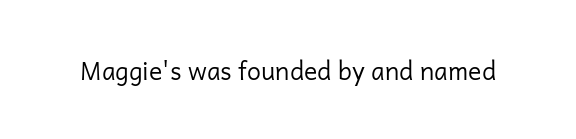
{"italic": "no", "bold": "no", "underline": "no", "letter_spacing": "normal", "letter_spacing_em": 0.0, "glyph_px": 25}
